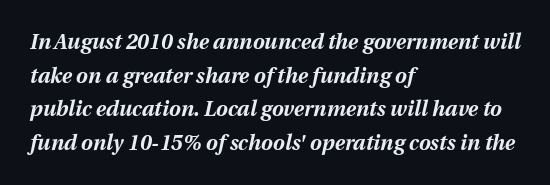
Q: Is the text bold? A: Yes.
Q: Is the text italic (slanted)? A: Yes, it leans right by about 12 degrees.
Q: Is the text underlined? A: No.
Q: How is the paragraph aligned? A: Left-aligned.
Q: Is the spacing between letters normal or unusually wide? A: Normal.
Q: Is the spacing between lines tight, normal or loose? A: Normal.
